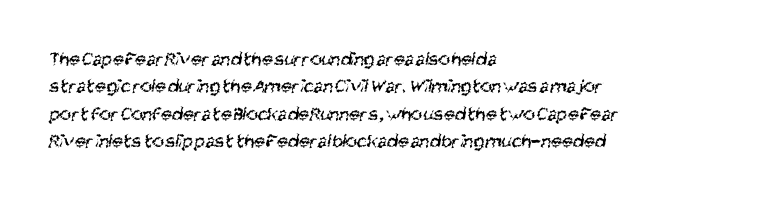
Heaviness? Minimal to ordinary, like unemphasized prose. The passage shown has conventional tracking throughout. Glance below the letters and you will spot only blank space. These lines stack with their left ends in a neat column.
